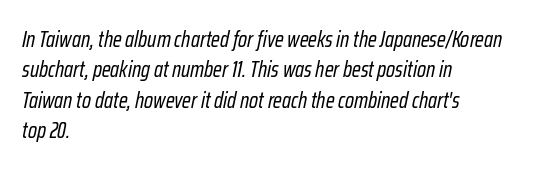
{"italic": "yes", "lean": "right", "slant_degrees": 12, "bold": "no", "underline": "no", "align": "left", "line_spacing": "normal", "line_spacing_ratio": 1.38, "letter_spacing": "normal", "letter_spacing_em": 0.0, "glyph_px": 22}
